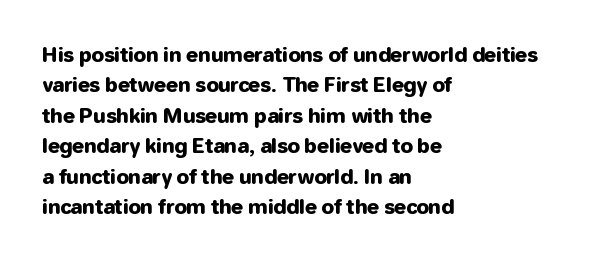
The image shows 20 px text type, upright; set left-aligned, normal line spacing (1.52x), normal letter spacing, not underlined.
